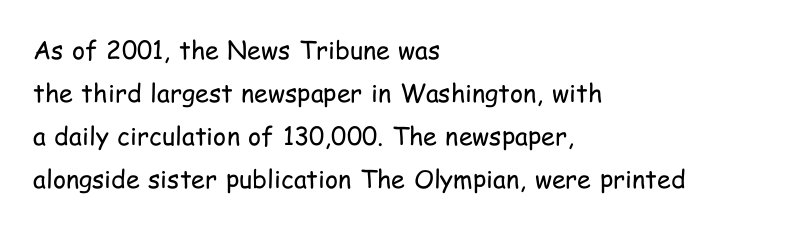
No letter is thick-stroked: the sample isn't bold. No extra tracking has been applied to these lines. Is the block centered? No — it sits flush against the left margin. The letters stand straight up with perfectly vertical stems. Nobody drew a line under any word here.
